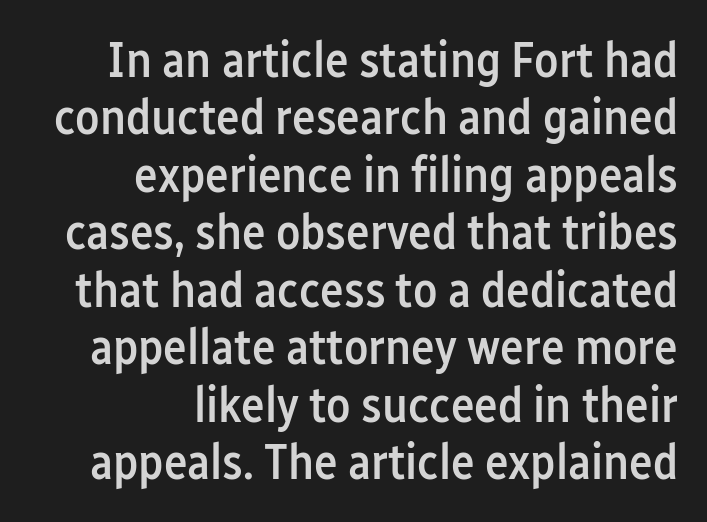
{"serif": "no", "italic": "no", "bold": "semi", "weight": "semibold", "width": "condensed", "stroke_contrast": "low", "x_height": "medium", "monospaced": "no", "underline": "no", "align": "right", "line_spacing": "tight", "line_spacing_ratio": 1.15, "letter_spacing": "normal", "letter_spacing_em": 0.0, "glyph_px": 50}
